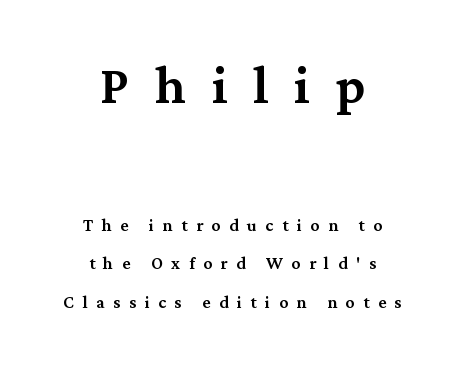
This rendering widens character spacing well past its baseline value. This is serif lettering, the kind often seen in printed books. Short and long lines alike share a common midpoint. If you measured baseline to baseline, you'd find a long distance. Its strokes are somewhat broadened, the hallmark of semibold type. Block one is the big one; block two sits smaller underneath.
